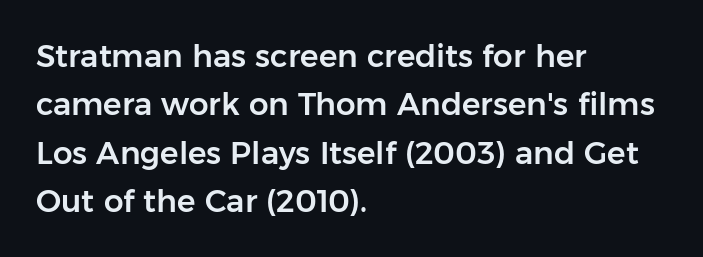
Is there much room between lines? A standard amount, neither cramped nor airy. Style check: upright. The letterforms sit shoulder to shoulder at normal distance. Horizontally, the lines are justified to the leading edge only. Nothing sits at the stroke ends, so this counts as sans-serif.
